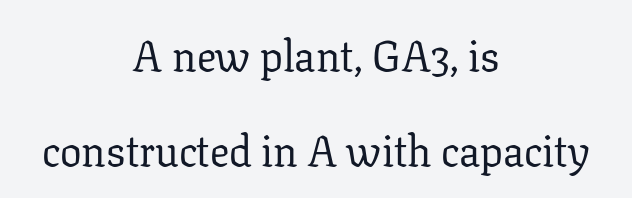
Q: Is the text bold? A: No.
Q: Is the text italic (slanted)? A: No, it is upright.
Q: Is the typeface a serif or a sans-serif typeface? A: Serif.
Q: Is the text underlined? A: No.
Q: How is the paragraph aligned? A: Centered.
Q: Is the spacing between letters normal or unusually wide? A: Normal.
Q: Is the spacing between lines tight, normal or loose? A: Loose.
Q: Width (condensed, normal, or wide)? A: Normal.
Q: Stroke contrast? A: Low.
Q: x-height? A: Medium.
Q: Monospaced? A: No.
